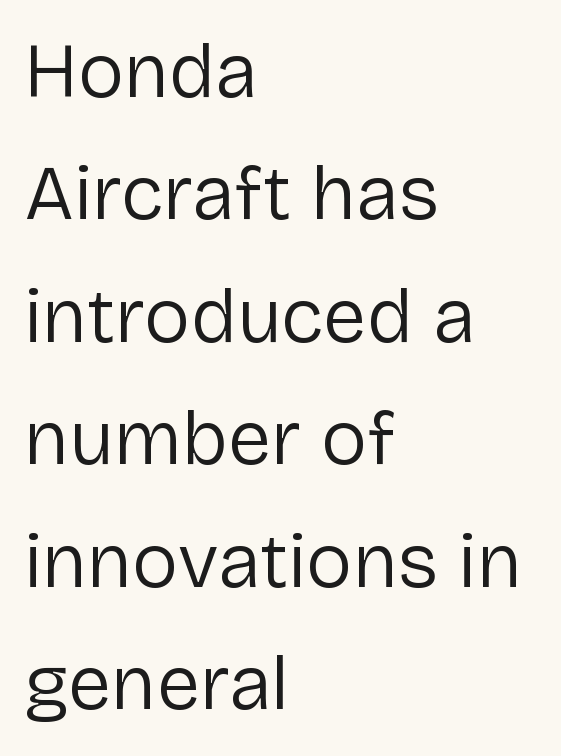
The image shows 78 px regular-weight sans-serif type, upright; set left-aligned, normal line spacing (1.57x), normal letter spacing, not underlined; low stroke contrast and a medium x-height.
